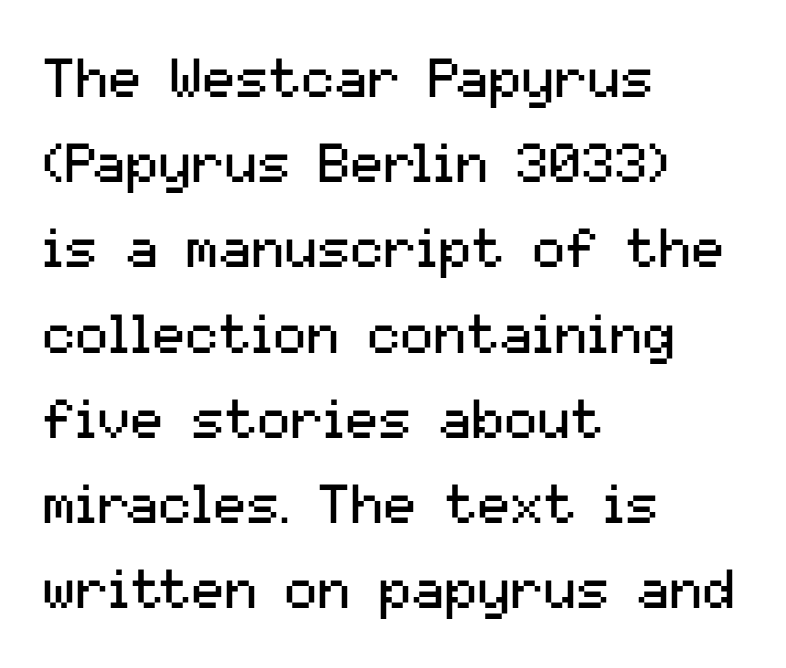
{"serif": "no", "italic": "no", "bold": "no", "weight": "regular", "width": "normal", "stroke_contrast": "medium", "x_height": "medium", "monospaced": "no", "underline": "no", "align": "left", "line_spacing": "normal", "line_spacing_ratio": 1.55, "letter_spacing": "normal", "letter_spacing_em": 0.0, "glyph_px": 55}
